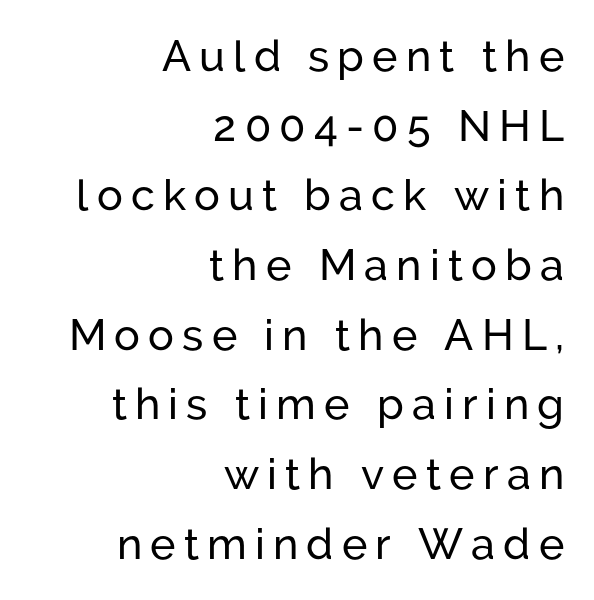
The image shows 43 px sans-serif type, upright; set right-aligned, normal line spacing (1.62x), not underlined; low stroke contrast and a medium x-height.
